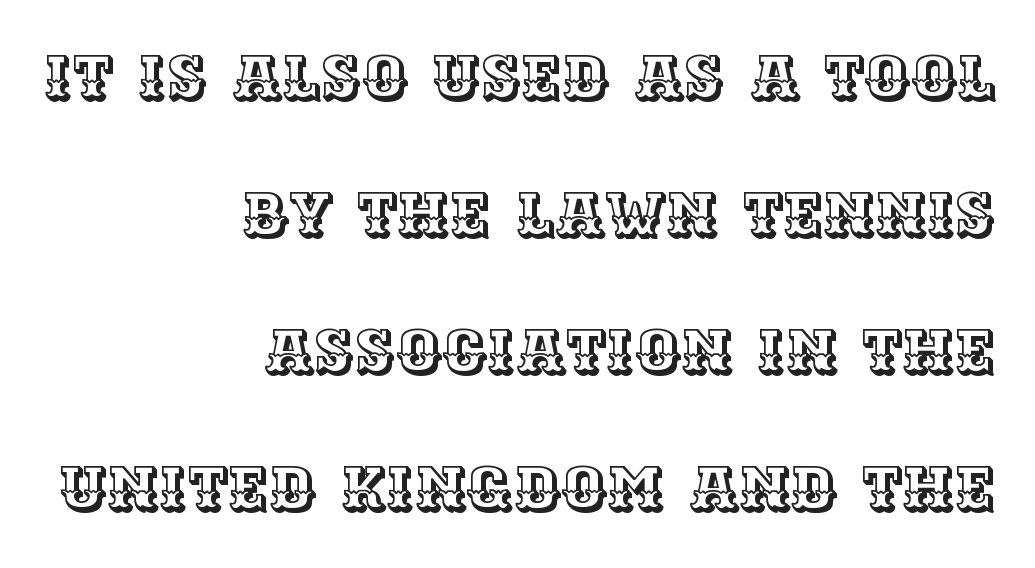
Q: Is the text italic (slanted)? A: No, it is upright.
Q: Is the text underlined? A: No.
Q: How is the paragraph aligned? A: Right-aligned.
Q: Is the spacing between letters normal or unusually wide? A: Normal.
Q: Is the spacing between lines tight, normal or loose? A: Loose.
Q: Width (condensed, normal, or wide)? A: Normal.
Q: x-height? A: Large.
Q: Monospaced? A: No.
